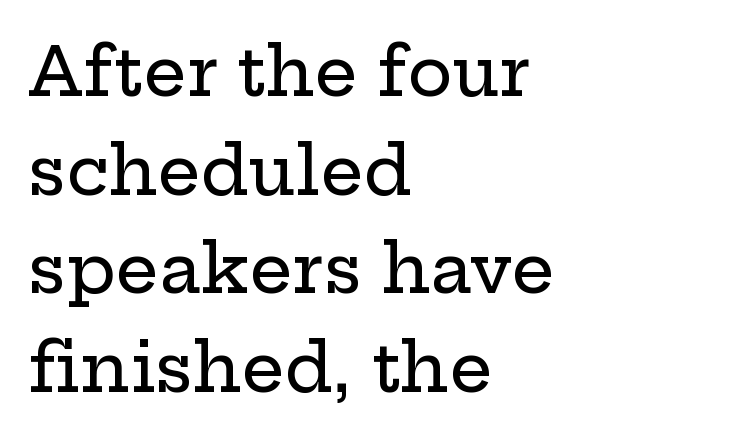
{"serif": "yes", "italic": "no", "width": "wide", "stroke_contrast": "low", "x_height": "medium", "monospaced": "no", "underline": "no", "align": "left", "line_spacing": "normal", "line_spacing_ratio": 1.45, "letter_spacing": "normal", "letter_spacing_em": 0.0, "glyph_px": 68}
